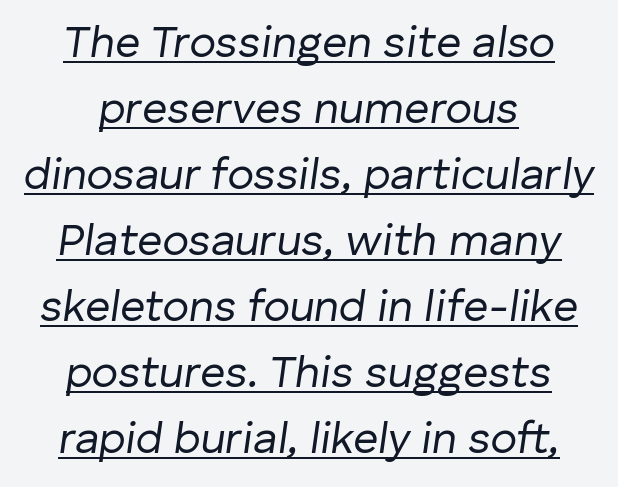
The cut favours lightness, reaching ordinary text weight at its darkest. Notice how descenders clear the ascenders below comfortably — that's standard leading. The string is rendered with underlining switched on. Style check: oblique. You could call the tracking neutral — neither tight nor loose.
